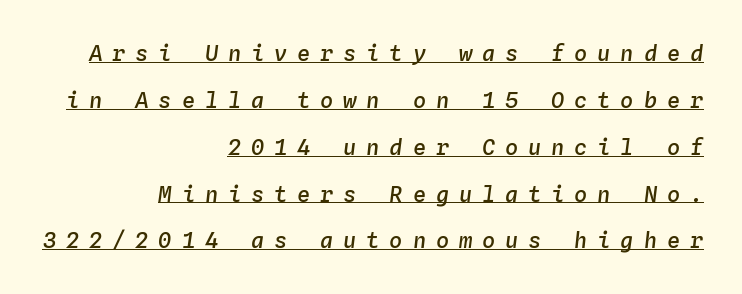
Q: Is the text bold? A: Semi-bold.
Q: Is the text italic (slanted)? A: Yes, it leans right by about 4 degrees.
Q: Is the text underlined? A: Yes.
Q: How is the paragraph aligned? A: Right-aligned.
Q: Is the spacing between letters normal or unusually wide? A: Unusually wide.
Q: Is the spacing between lines tight, normal or loose? A: Loose.
